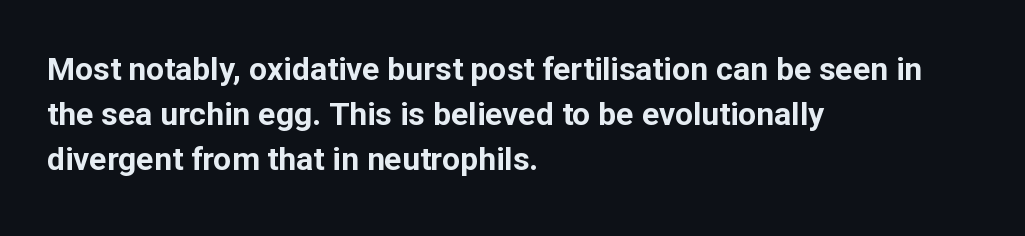
Q: Is the text bold? A: Yes.
Q: Is the text italic (slanted)? A: No, it is upright.
Q: Is the typeface a serif or a sans-serif typeface? A: Sans-serif.
Q: Is the text underlined? A: No.
Q: How is the paragraph aligned? A: Left-aligned.
Q: Is the spacing between letters normal or unusually wide? A: Normal.
Q: Is the spacing between lines tight, normal or loose? A: Normal.
Q: Width (condensed, normal, or wide)? A: Normal.
Q: Stroke contrast? A: Low.
Q: x-height? A: Medium.
Q: Monospaced? A: No.
